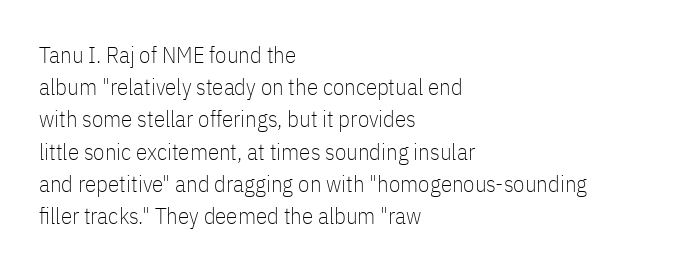
{"italic": "no", "bold": "no", "underline": "no", "align": "left", "line_spacing": "normal", "line_spacing_ratio": 1.4, "letter_spacing": "normal", "letter_spacing_em": 0.0, "glyph_px": 23}
